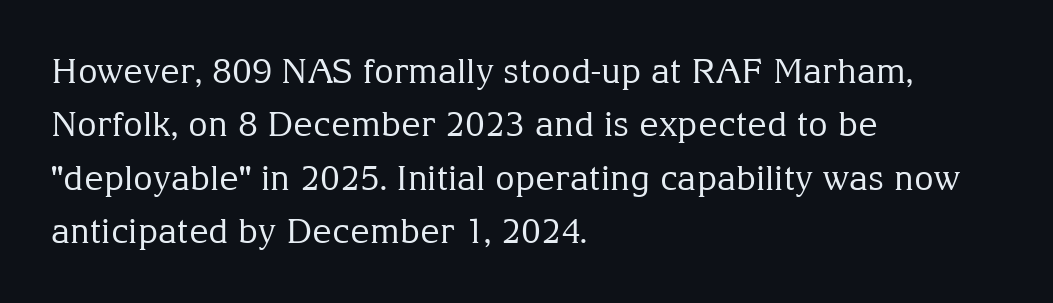
{"serif": "yes", "italic": "no", "bold": "no", "weight": "regular", "width": "normal", "stroke_contrast": "medium", "x_height": "medium", "monospaced": "no", "underline": "no", "align": "left", "line_spacing": "normal", "line_spacing_ratio": 1.57, "letter_spacing": "normal", "letter_spacing_em": 0.0, "glyph_px": 34}
